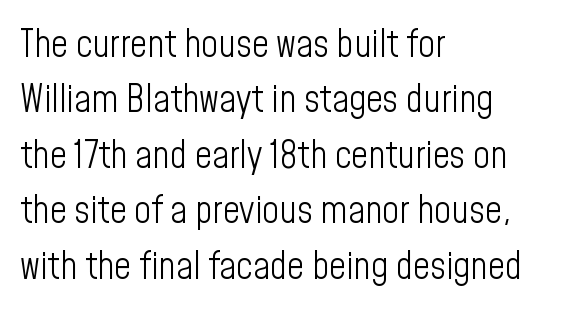
Q: Is the text bold? A: No.
Q: Is the text italic (slanted)? A: No, it is upright.
Q: Is the typeface a serif or a sans-serif typeface? A: Sans-serif.
Q: Is the text underlined? A: No.
Q: How is the paragraph aligned? A: Left-aligned.
Q: Is the spacing between letters normal or unusually wide? A: Normal.
Q: Is the spacing between lines tight, normal or loose? A: Normal.
Q: Width (condensed, normal, or wide)? A: Condensed.
Q: Stroke contrast? A: Low.
Q: x-height? A: Medium.
Q: Monospaced? A: No.
